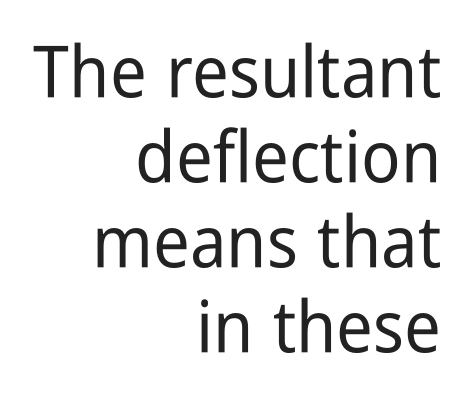
Underline: absent. Each line ends at the same right margin while the left side varies. The glyphs in this specimen are sans serif. Between one letter and the next there's only the usual sliver of space. Every character sits straight up, as roman type does.
